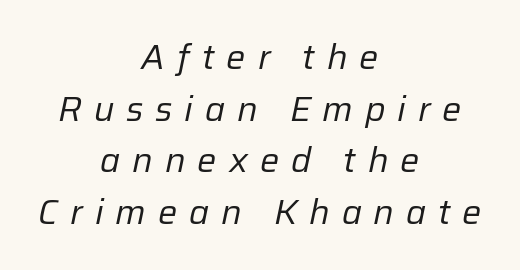
In terms of leading, this rendering sits right in the middle. These lines are centered, leaving both edges ragged. Spacing between characters has been opened up far beyond the box default. Think of a printed novel: that variable character pitch is what you see here.
